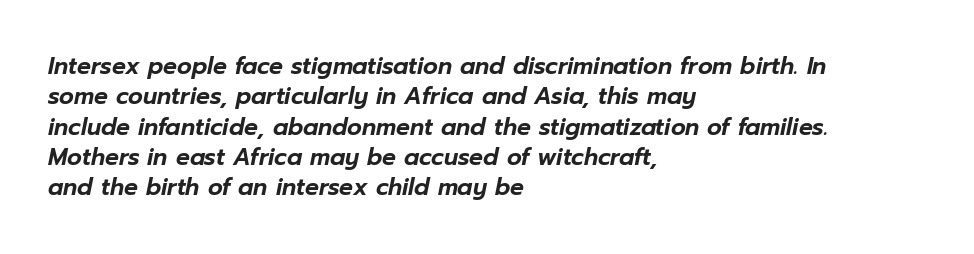
The image shows 23 px text type, italic (leaning right); set left-aligned, normal line spacing (1.32x), normal letter spacing, not underlined.
